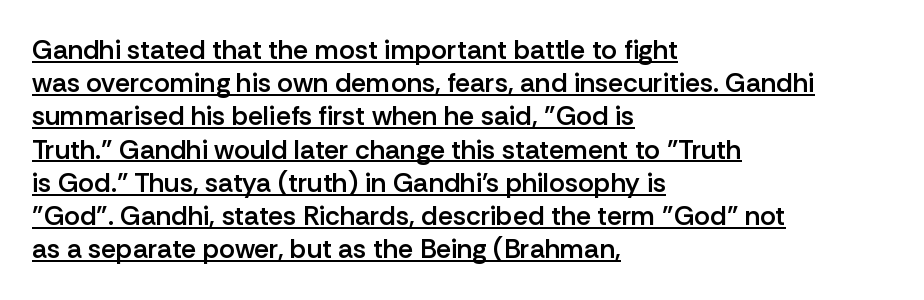
The image shows 27 px text type, upright; set left-aligned, line spacing 1.23x, normal letter spacing, underlined.
